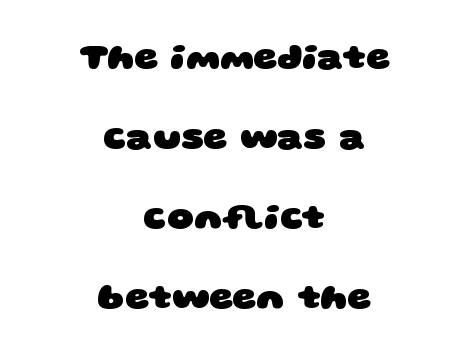
Q: Is the text bold? A: Yes.
Q: Is the typeface a serif or a sans-serif typeface? A: Sans-serif.
Q: Is the text underlined? A: No.
Q: How is the paragraph aligned? A: Centered.
Q: Is the spacing between letters normal or unusually wide? A: Normal.
Q: Is the spacing between lines tight, normal or loose? A: Loose.
Q: Width (condensed, normal, or wide)? A: Wide.
Q: Stroke contrast? A: Low.
Q: x-height? A: Large.
Q: Monospaced? A: No.
